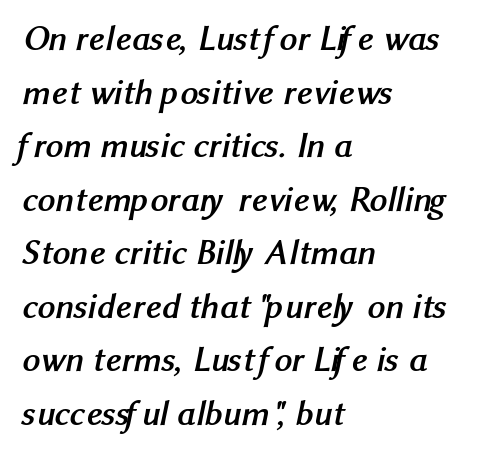
{"serif": "no", "bold": "yes", "weight": "semibold", "width": "normal", "stroke_contrast": "medium", "x_height": "medium", "monospaced": "no", "underline": "no", "align": "left", "line_spacing": "normal", "line_spacing_ratio": 1.53, "letter_spacing": "normal", "letter_spacing_em": 0.0, "glyph_px": 35}
